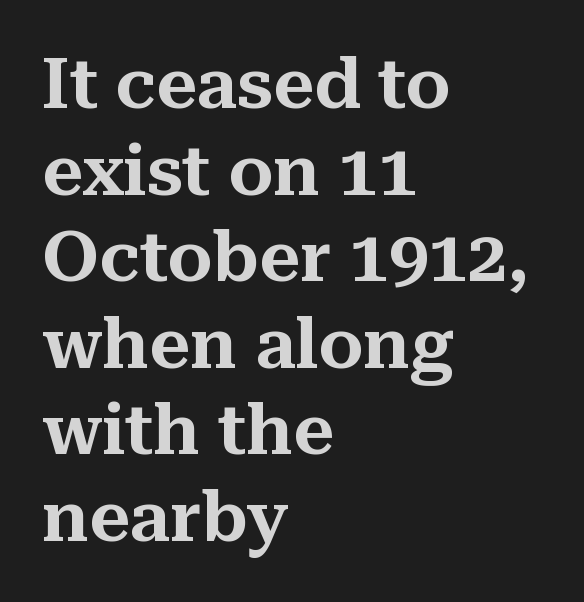
The image shows 71 px serif type, upright; set left-aligned, line spacing 1.22x, normal letter spacing, not underlined; medium stroke contrast and a medium x-height.
